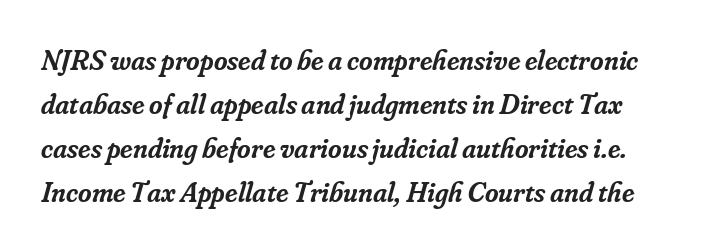
Q: Is the text bold? A: Semi-bold.
Q: Is the text italic (slanted)? A: Yes, it leans right by about 16 degrees.
Q: Is the typeface a serif or a sans-serif typeface? A: Serif.
Q: Is the text underlined? A: No.
Q: Is the spacing between letters normal or unusually wide? A: Normal.
Q: Is the spacing between lines tight, normal or loose? A: Normal.
Q: Width (condensed, normal, or wide)? A: Normal.
Q: Stroke contrast? A: Low.
Q: x-height? A: Small.
Q: Monospaced? A: No.
